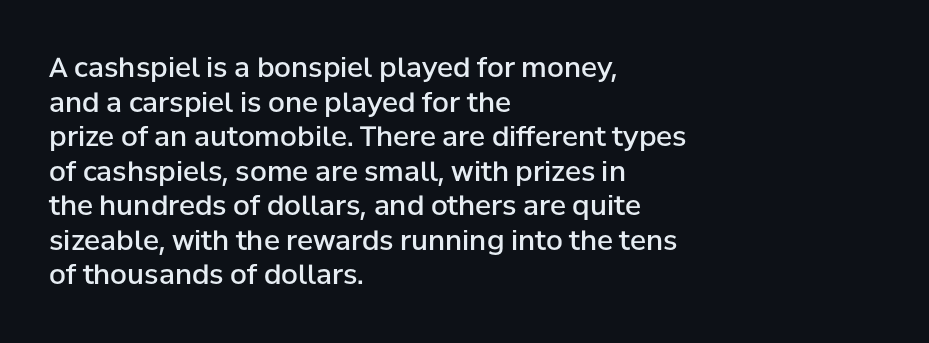
Set as a demibold, roughly 600 on the weight scale. The rendering anchors every line to the left-hand side. Tracking here is standard; glyphs follow each other at the usual distance. In terms of posture, this sample is upright. Each row of text sits above clean, open space.
